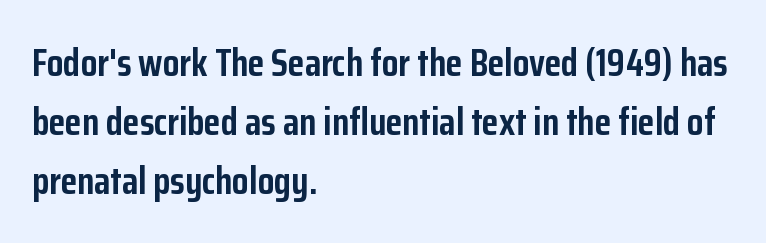
Q: Is the text bold? A: Yes.
Q: Is the text italic (slanted)? A: No, it is upright.
Q: Is the typeface a serif or a sans-serif typeface? A: Sans-serif.
Q: Is the text underlined? A: No.
Q: How is the paragraph aligned? A: Left-aligned.
Q: Is the spacing between letters normal or unusually wide? A: Normal.
Q: Is the spacing between lines tight, normal or loose? A: Normal.
Q: Width (condensed, normal, or wide)? A: Condensed.
Q: Stroke contrast? A: Low.
Q: x-height? A: Medium.
Q: Monospaced? A: No.
